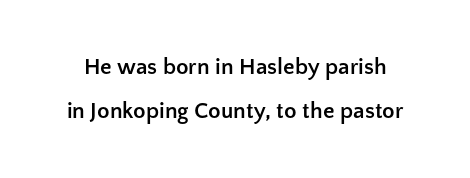
The image shows 23 px bold type, upright; set loose line spacing (1.91x), normal letter spacing, not underlined.
